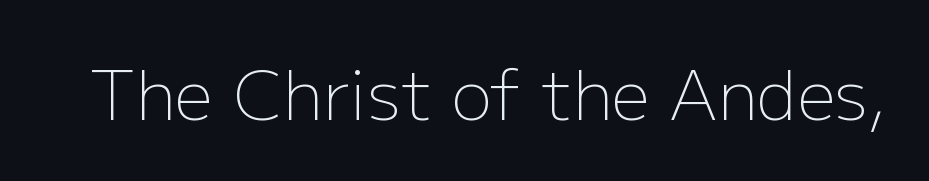
What stands out about the letter spacing? Nothing — it is the standard amount. You could not count columns in this text — the font is proportionally spaced. Stroke thickness stays within the range of a standard reading face or lighter. Unlike italic type, these characters show no tilt at all. This rendering features lettering with no underline. I'd call this a sans setting — the letters go barefoot.
